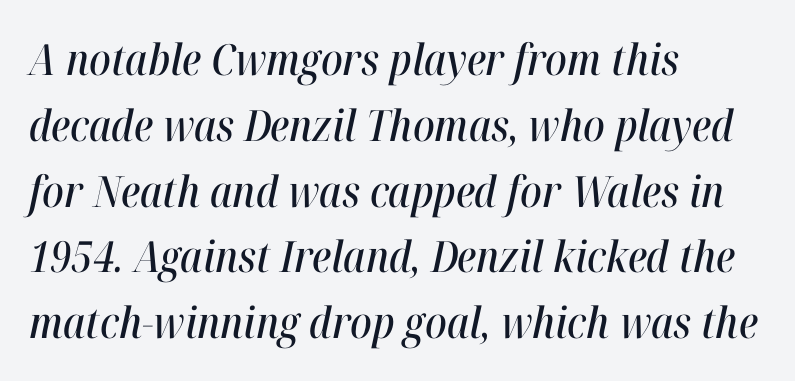
The image shows 43 px condensed type, italic (leaning right); set left-aligned, normal line spacing (1.53x), normal letter spacing, not underlined; high stroke contrast and a medium x-height.
